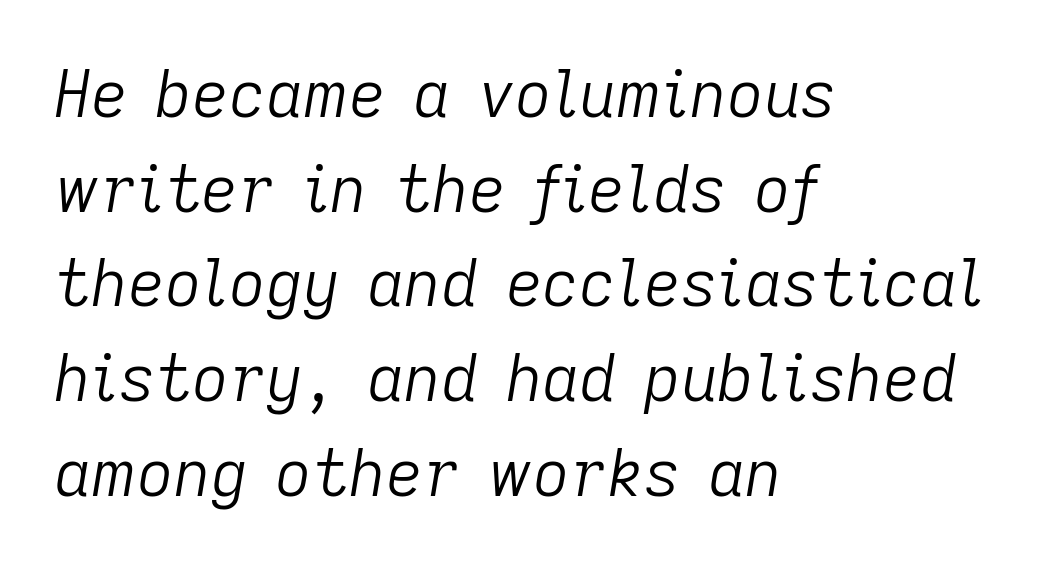
{"italic": "yes", "lean": "right", "slant_degrees": 9, "bold": "no", "weight": "light", "width": "normal", "stroke_contrast": "low", "x_height": "medium", "monospaced": "no", "underline": "no", "align": "left", "line_spacing": "normal", "line_spacing_ratio": 1.48, "letter_spacing": "normal", "letter_spacing_em": 0.0, "glyph_px": 64}
